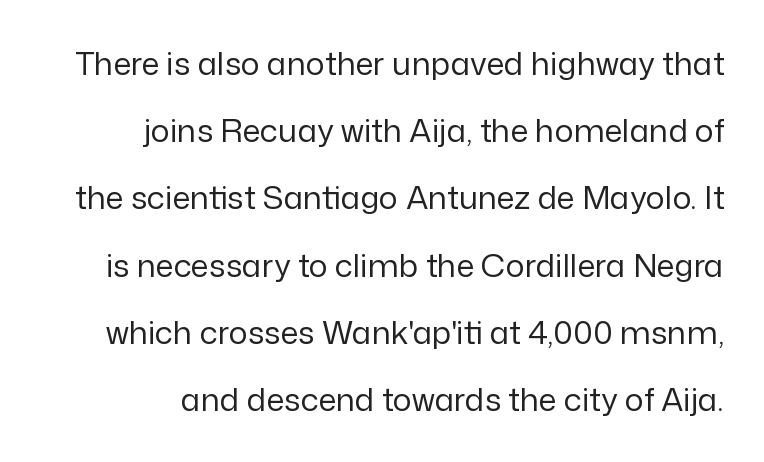
{"serif": "no", "italic": "no", "bold": "no", "weight": "regular", "width": "normal", "stroke_contrast": "low", "x_height": "medium", "monospaced": "no", "underline": "no", "align": "right", "line_spacing": "loose", "line_spacing_ratio": 2.1, "letter_spacing": "normal", "letter_spacing_em": 0.0, "glyph_px": 32}
